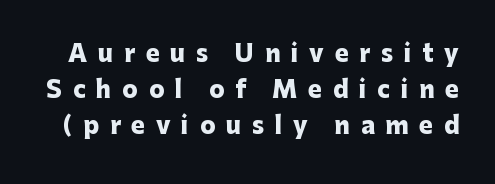
On the weight axis this lands at bold, roughly 700. The specimen reads as upright at a glance. Each word looks stretched out because of the extra space between its letters. Only glyphs here, with clear space below each row.
